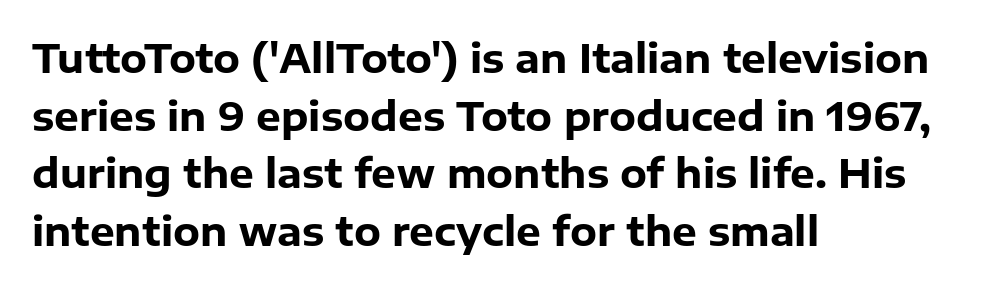
{"serif": "no", "italic": "no", "bold": "yes", "weight": "heavy", "width": "normal", "stroke_contrast": "low", "x_height": "medium", "monospaced": "no", "underline": "no", "align": "left", "line_spacing": "normal", "line_spacing_ratio": 1.48, "letter_spacing": "normal", "letter_spacing_em": 0.0, "glyph_px": 39}
